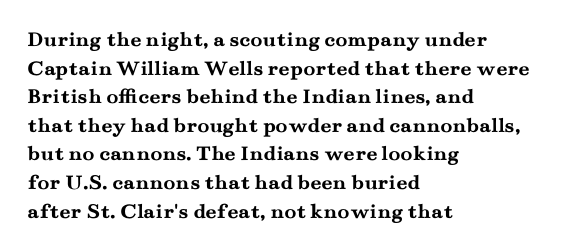
Q: Is the text bold? A: Yes.
Q: Is the text italic (slanted)? A: No, it is upright.
Q: Is the text underlined? A: No.
Q: How is the paragraph aligned? A: Left-aligned.
Q: Is the spacing between letters normal or unusually wide? A: Normal.
Q: Is the spacing between lines tight, normal or loose? A: Normal.
